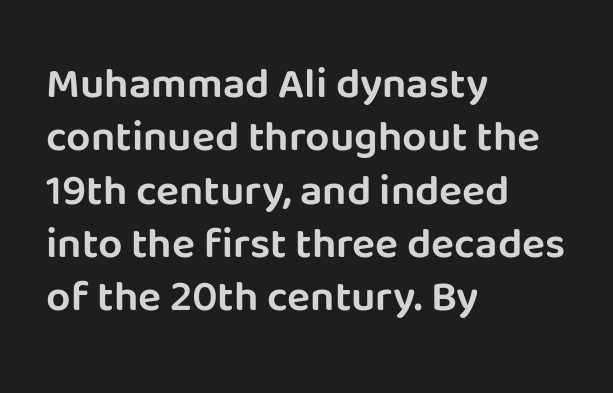
{"serif": "no", "italic": "no", "width": "normal", "stroke_contrast": "low", "x_height": "large", "monospaced": "no", "underline": "no", "align": "left", "line_spacing_ratio": 1.24, "letter_spacing": "normal", "letter_spacing_em": 0.0, "glyph_px": 43}
